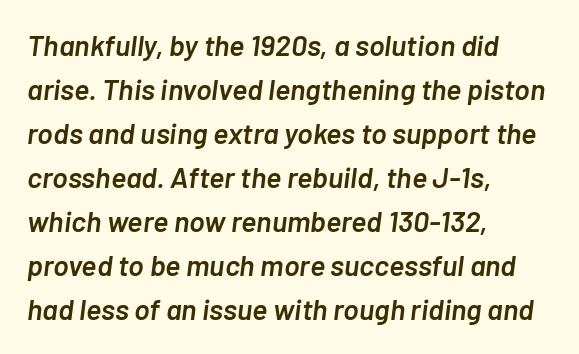
Heft: intermediate — a semibold. It's the slanting kind of type. The passage shown has conventional tracking throughout. This sample is left-justified, so line endings fall wherever the words run out.
